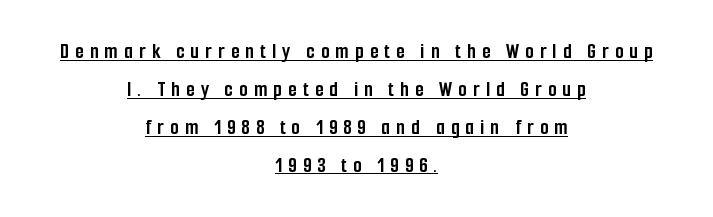
{"italic": "no", "bold": "yes", "underline": "yes", "align": "center", "line_spacing_ratio": 1.72, "letter_spacing": "wide", "letter_spacing_em": 0.28, "glyph_px": 22}
